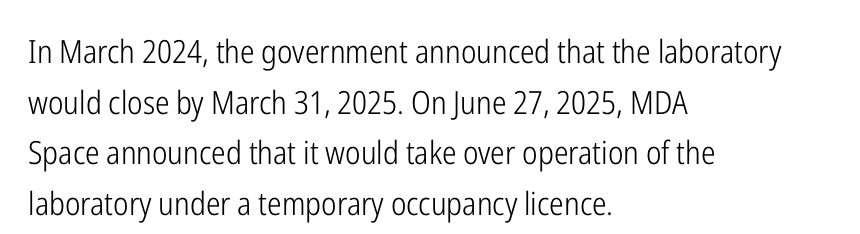
Q: Is the text bold? A: No.
Q: Is the text italic (slanted)? A: No, it is upright.
Q: Is the typeface a serif or a sans-serif typeface? A: Sans-serif.
Q: Is the text underlined? A: No.
Q: How is the paragraph aligned? A: Left-aligned.
Q: Is the spacing between letters normal or unusually wide? A: Normal.
Q: Is the spacing between lines tight, normal or loose? A: Normal.
Q: Width (condensed, normal, or wide)? A: Condensed.
Q: Stroke contrast? A: Low.
Q: x-height? A: Medium.
Q: Monospaced? A: No.
